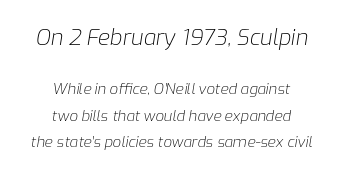
Compared with typical body copy, the letter spacing here is the same. No word sits above an underline. The cut favours lightness, reaching ordinary text weight at its darkest. The emphasis by scale lands on block number one, above. The lines are quadded center. Posture: slanted.
